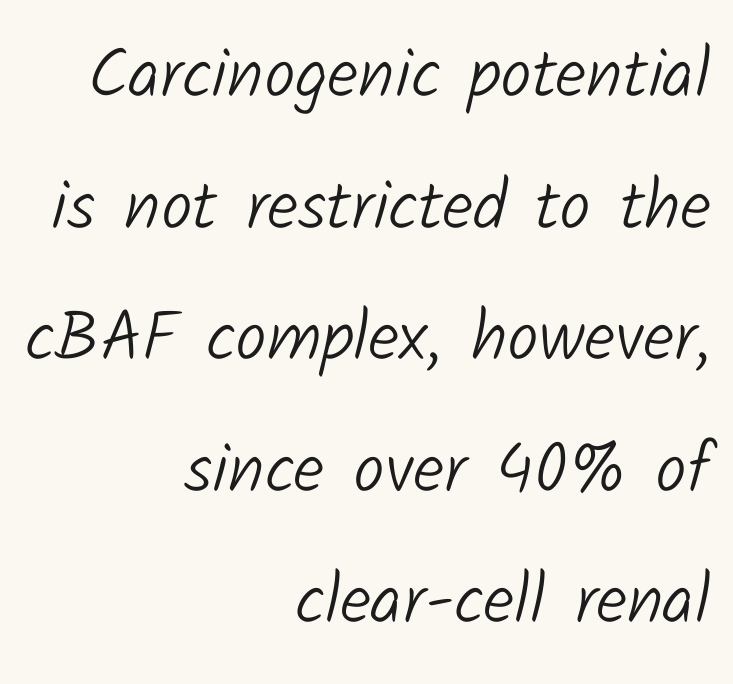
The image shows 70 px light sans-serif type; set right-aligned, line spacing 1.88x, normal letter spacing, not underlined; low stroke contrast and a medium x-height.
